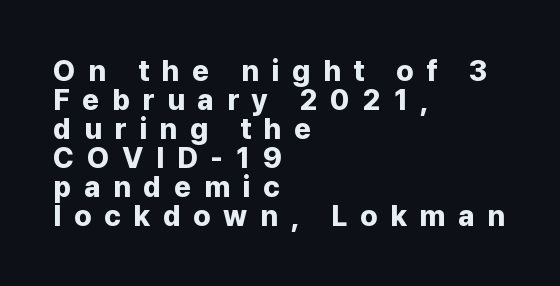
The image shows 29 px bold sans-serif type, upright; set left-aligned, tight line spacing (1.0x), unusually wide letter spacing (+0.44 em), not underlined; low stroke contrast and a medium x-height.
